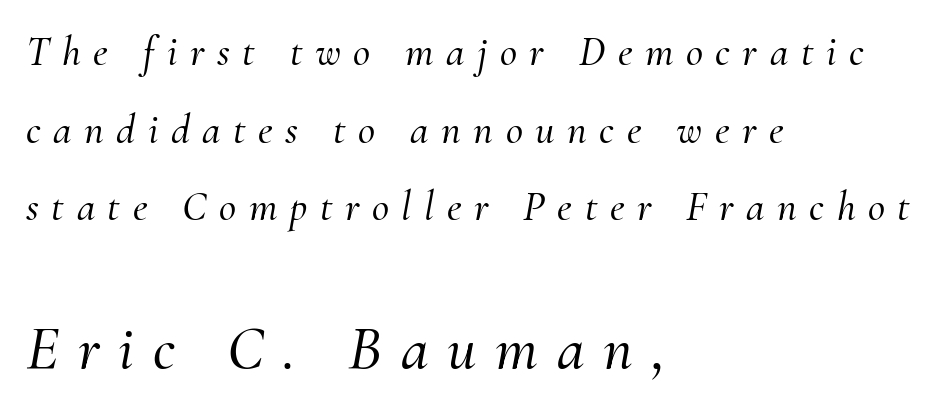
The image shows 63 px serif type, italic (leaning right); set left-aligned, line spacing 1.85x, unusually wide letter spacing (+0.3 em), not underlined; the second (bottom) block is 1.5x larger; medium stroke contrast and a small x-height.
